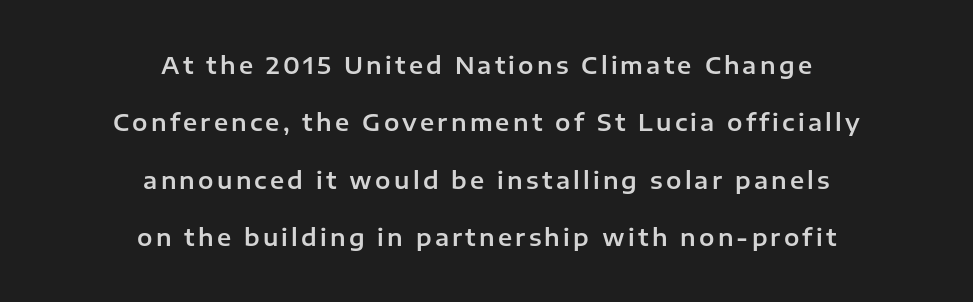
The image shows 23 px text type, upright; set centered, loose line spacing (2.49x), not underlined.
